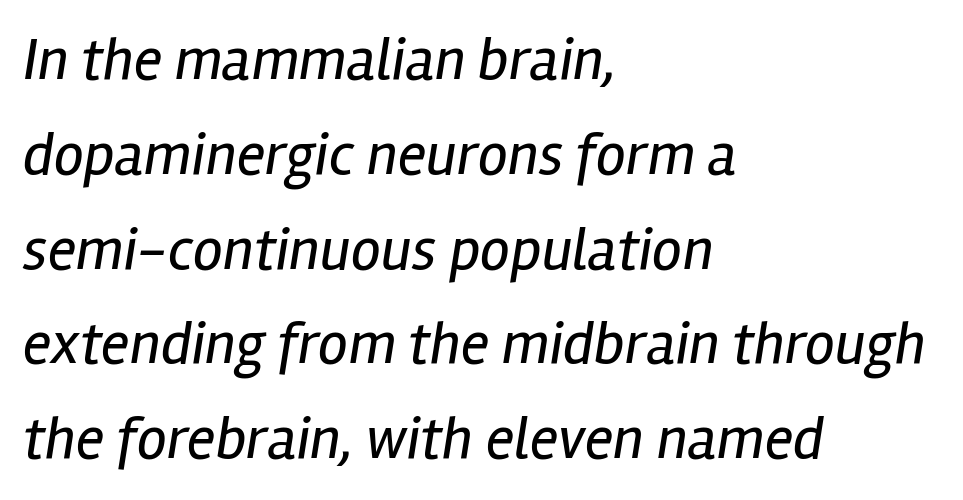
Q: Is the text bold? A: No.
Q: Is the text italic (slanted)? A: Yes, it leans right by about 12 degrees.
Q: Is the text underlined? A: No.
Q: How is the paragraph aligned? A: Left-aligned.
Q: Is the spacing between letters normal or unusually wide? A: Normal.
Q: Is the spacing between lines tight, normal or loose? A: Normal.
Q: Width (condensed, normal, or wide)? A: Condensed.
Q: Stroke contrast? A: Low.
Q: x-height? A: Medium.
Q: Monospaced? A: No.
